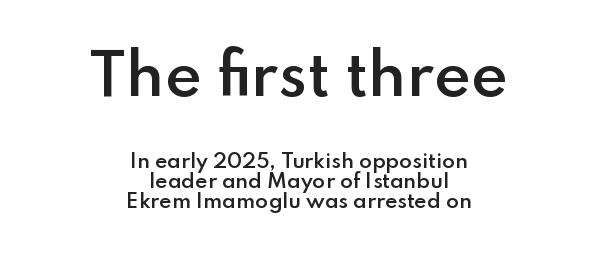
Between these two stacked blocks, the higher one wins on size. Compared with typical paragraphs, the rows here are closer together. Nope, no serifs anywhere on these letters. The rag falls on both sides of this text block equally. Stems and bowls a touch heavier than normal — semibold.
